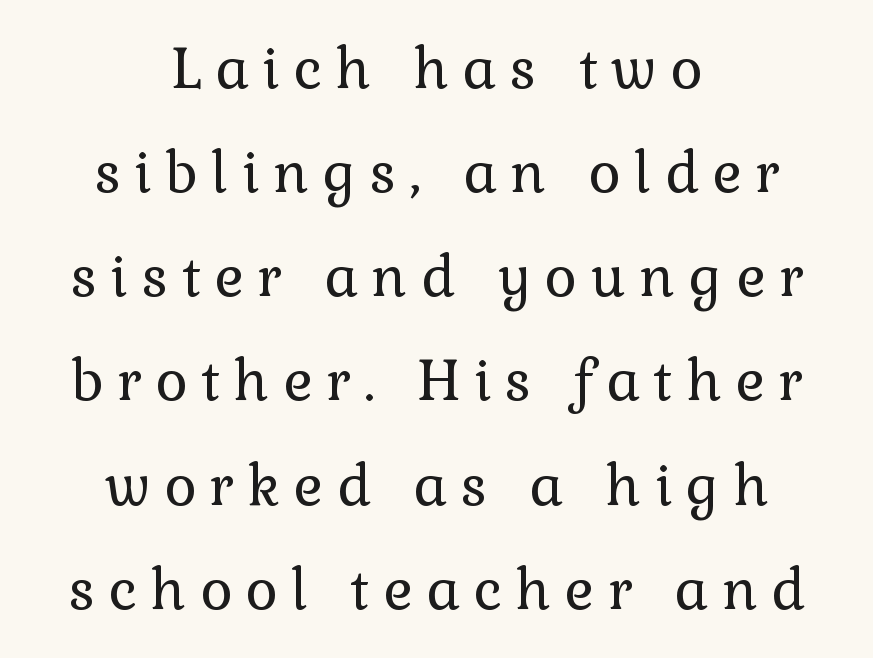
A typesetter would call this proportional, since set widths differ per character. Weight: in the light-to-regular range. The letterforms stand isolated, each surrounded by extra space. Is the block centered? Yes — each line is placed symmetrically about the middle.
